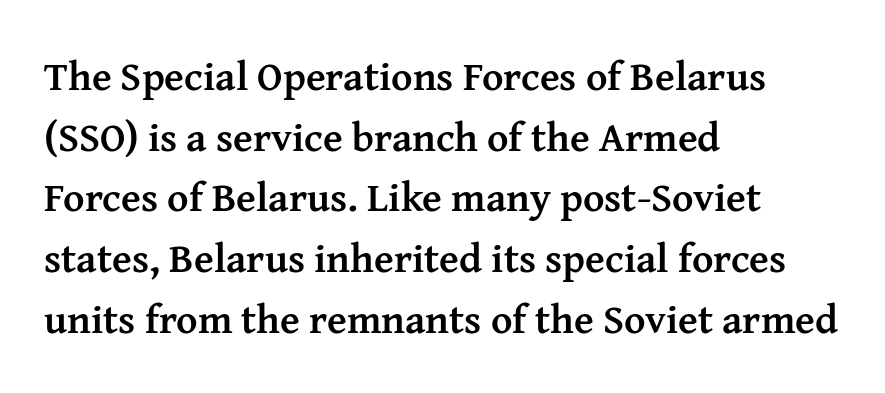
{"serif": "yes", "italic": "no", "bold": "yes", "weight": "semibold", "width": "normal", "stroke_contrast": "medium", "x_height": "medium", "monospaced": "no", "underline": "no", "align": "left", "line_spacing": "normal", "line_spacing_ratio": 1.48, "letter_spacing": "normal", "letter_spacing_em": 0.0, "glyph_px": 41}
